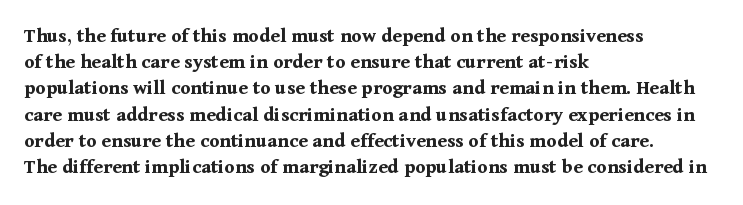
{"italic": "no", "bold": "yes", "underline": "no", "align": "left", "line_spacing": "normal", "line_spacing_ratio": 1.25, "letter_spacing": "normal", "letter_spacing_em": 0.0, "glyph_px": 21}
